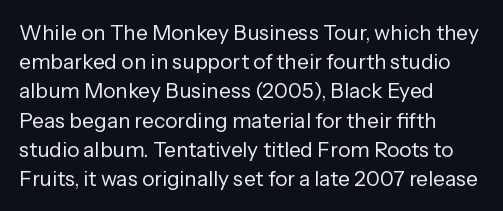
The image shows 21 px text type, upright; set left-aligned, normal line spacing (1.39x), normal letter spacing, not underlined.
